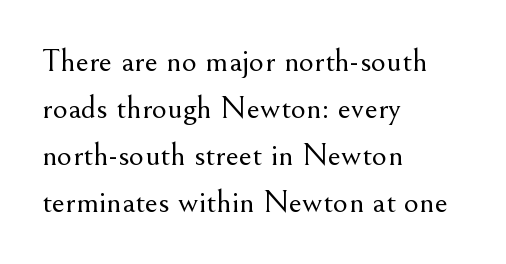
{"serif": "yes", "italic": "no", "bold": "no", "weight": "light", "width": "normal", "stroke_contrast": "medium", "x_height": "small", "monospaced": "no", "underline": "no", "align": "left", "line_spacing": "normal", "line_spacing_ratio": 1.42, "letter_spacing": "normal", "letter_spacing_em": 0.0, "glyph_px": 33}
